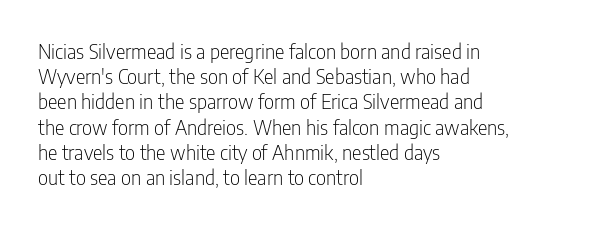
Q: Is the text bold? A: No.
Q: Is the text italic (slanted)? A: No, it is upright.
Q: Is the text underlined? A: No.
Q: How is the paragraph aligned? A: Left-aligned.
Q: Is the spacing between letters normal or unusually wide? A: Normal.
Q: Is the spacing between lines tight, normal or loose? A: Normal.
